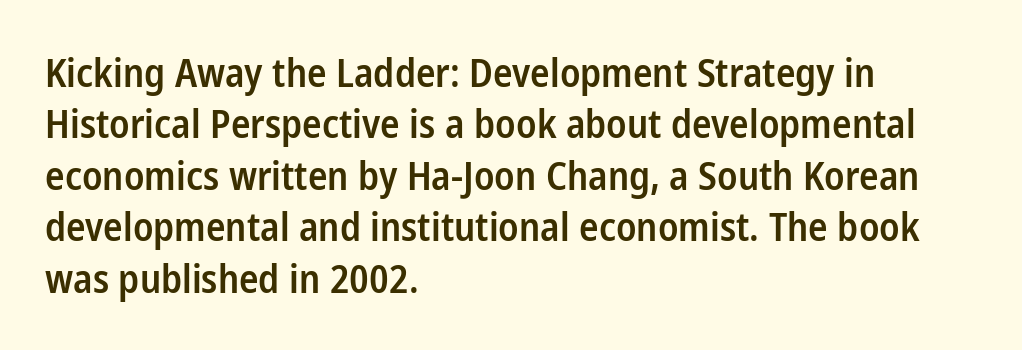
One glance says typical: line gaps are just what's usual. The passage shown is not underscored anywhere. The rendering anchors every line to the left-hand side. I'd describe the lettering as semibold — firm but not a full bold. The passage shown is typed in a proportional face where columns would drift.
